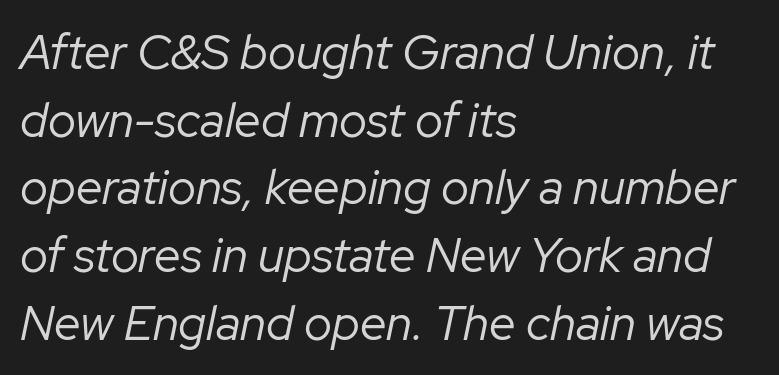
The image shows 48 px regular-weight type, italic (leaning right); set left-aligned, normal line spacing (1.41x), normal letter spacing, not underlined; low stroke contrast and a medium x-height.
